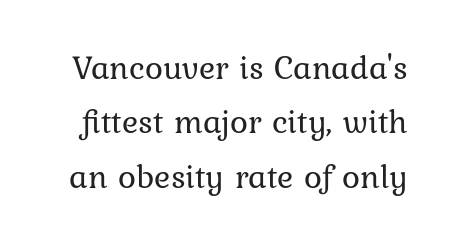
{"italic": "no", "bold": "no", "weight": "regular", "width": "normal", "stroke_contrast": "low", "x_height": "medium", "monospaced": "no", "underline": "no", "line_spacing": "normal", "line_spacing_ratio": 1.6, "letter_spacing": "normal", "letter_spacing_em": 0.0, "glyph_px": 34}
